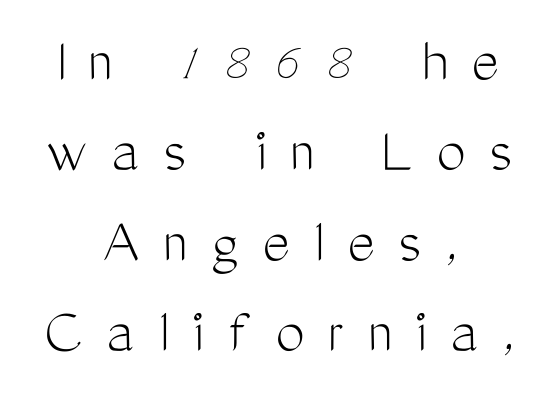
Is there any slant? The stems are plumb. The passage shown is typed in a proportional face where columns would drift. Where is the straight margin? There isn't one; the lines are centered. If you measured baseline to baseline, you'd find a middling distance.
